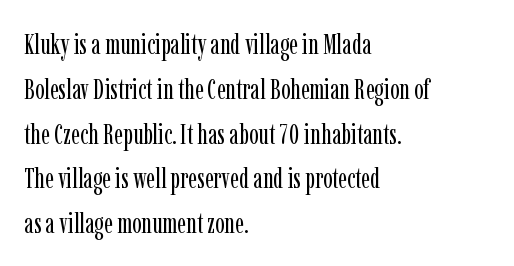
{"serif": "yes", "italic": "no", "bold": "no", "weight": "regular", "width": "condensed", "stroke_contrast": "low", "x_height": "medium", "monospaced": "no", "underline": "no", "align": "left", "line_spacing": "normal", "line_spacing_ratio": 1.6, "letter_spacing": "normal", "letter_spacing_em": 0.0, "glyph_px": 28}
